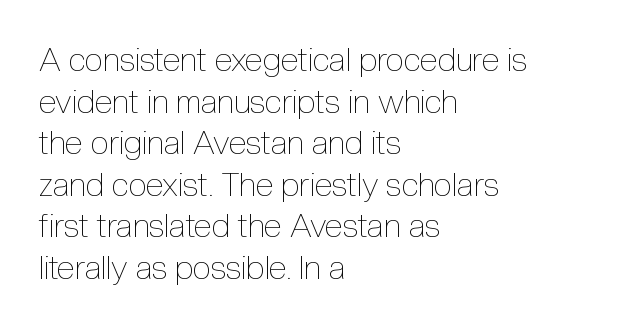
The image shows 33 px thin, condensed type, upright; set left-aligned, normal line spacing (1.26x), normal letter spacing, not underlined; a medium x-height.
